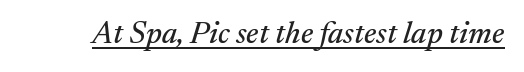
Q: Is the text italic (slanted)? A: Yes, it leans right by about 17 degrees.
Q: Is the typeface a serif or a sans-serif typeface? A: Serif.
Q: Is the text underlined? A: Yes.
Q: Is the spacing between letters normal or unusually wide? A: Normal.
Q: Width (condensed, normal, or wide)? A: Normal.
Q: Stroke contrast? A: Medium.
Q: x-height? A: Medium.
Q: Monospaced? A: No.
